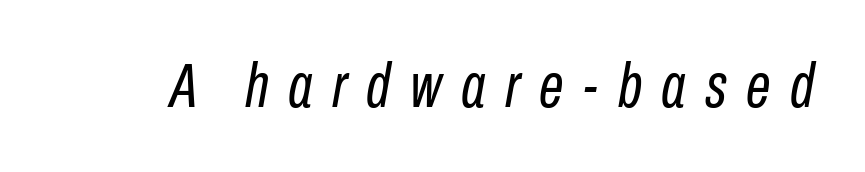
{"italic": "yes", "lean": "right", "slant_degrees": 10, "bold": "no", "weight": "regular", "width": "condensed", "stroke_contrast": "low", "x_height": "medium", "monospaced": "no", "underline": "no", "letter_spacing": "wide", "letter_spacing_em": 0.31, "glyph_px": 63}
